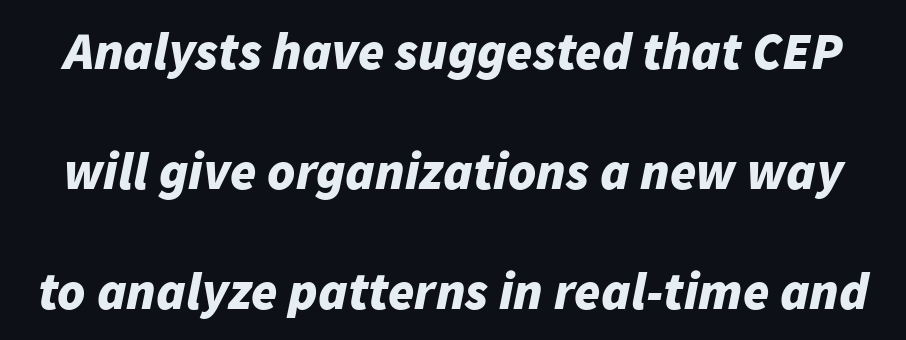
Q: Is the text bold? A: Yes.
Q: Is the text italic (slanted)? A: Yes, it leans right by about 11 degrees.
Q: Is the text underlined? A: No.
Q: Is the spacing between letters normal or unusually wide? A: Normal.
Q: Is the spacing between lines tight, normal or loose? A: Loose.
Q: Width (condensed, normal, or wide)? A: Normal.
Q: Stroke contrast? A: Low.
Q: x-height? A: Medium.
Q: Monospaced? A: No.
